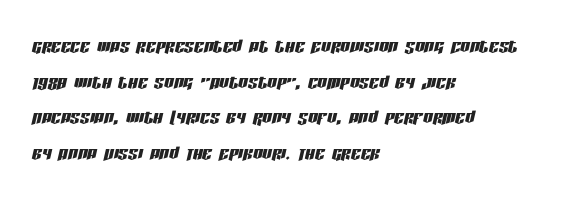
{"italic": "yes", "lean": "right", "slant_degrees": 13, "underline": "no", "align": "left", "line_spacing": "normal", "line_spacing_ratio": 1.48, "letter_spacing": "normal", "letter_spacing_em": 0.0, "glyph_px": 24}
